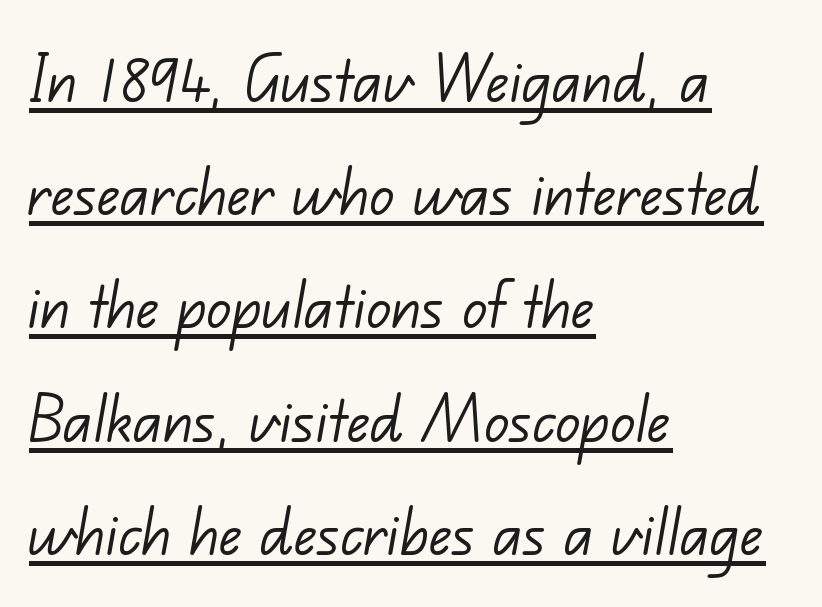
{"serif": "no", "bold": "no", "weight": "light", "width": "normal", "stroke_contrast": "low", "x_height": "small", "monospaced": "no", "underline": "yes", "align": "left", "line_spacing": "normal", "line_spacing_ratio": 1.49, "letter_spacing": "normal", "letter_spacing_em": 0.0, "glyph_px": 76}
